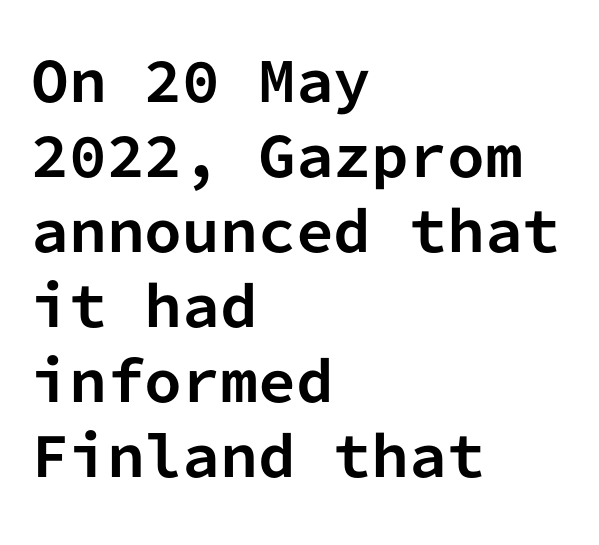
Quick note: not italic, upright. The passage shown is typeset with a sans-serif family. A bare baseline throughout the passage. A typesetter would call this leading conventional body-copy spacing.
